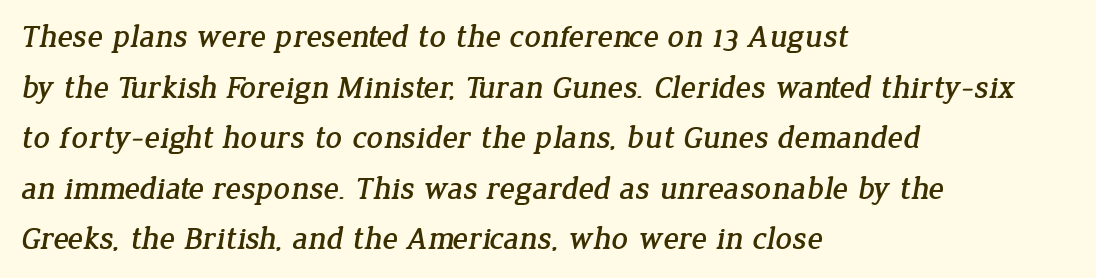
This rendering uses left alignment, leaving the right contour irregular. There is no visible air inserted between adjacent glyphs. These lines are composed in type with serifs. Do the characters align in a grid? No, the font is proportional. Plain, unruled lines of type.
